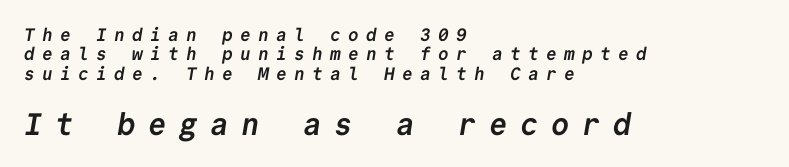
{"serif": "no", "bold": "yes", "weight": "semibold", "width": "normal", "stroke_contrast": "low", "x_height": "medium", "monospaced": "yes", "underline": "no", "align": "left", "line_spacing": "tight", "line_spacing_ratio": 1.08, "letter_spacing": "wide", "letter_spacing_em": 0.4, "larger_block": "second", "size_ratio": 1.72, "glyph_px": 31}
